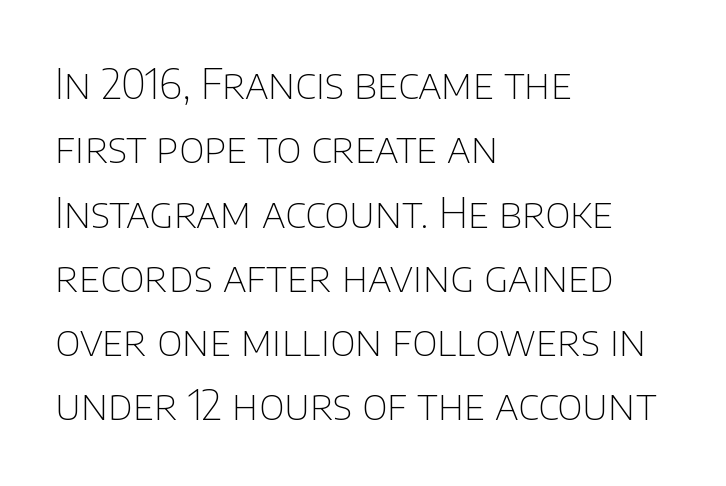
The image shows 42 px thin sans-serif type, upright; set left-aligned, normal line spacing (1.53x), normal letter spacing, not underlined; low stroke contrast and a large x-height.
